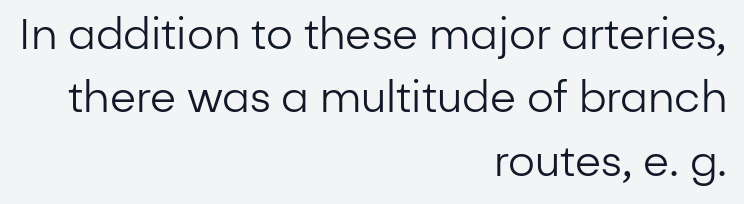
{"serif": "no", "italic": "no", "bold": "no", "weight": "regular", "width": "normal", "stroke_contrast": "low", "x_height": "medium", "monospaced": "no", "underline": "no", "align": "right", "line_spacing": "normal", "line_spacing_ratio": 1.51, "letter_spacing": "normal", "letter_spacing_em": 0.0, "glyph_px": 42}
